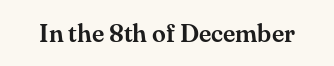
The image shows 25 px text type, upright; set normal letter spacing, not underlined.
